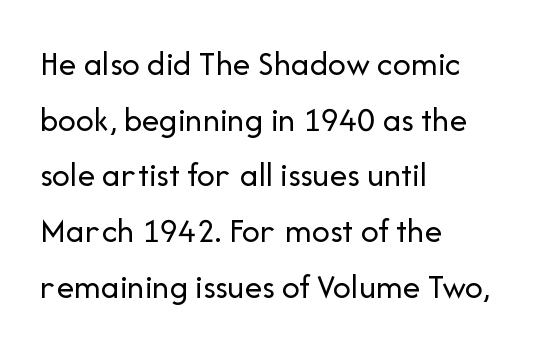
One-word summary of the alignment: left. Check under the words: just untouched page. The face used here is proportionally spaced, like ordinary book or web type. Stems here are at most as thick as an everyday book face.
